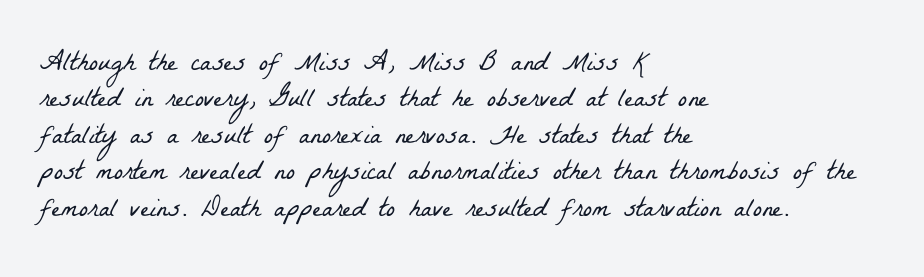
The image shows 27 px text type; set left-aligned, normal line spacing (1.35x), normal letter spacing, not underlined.
